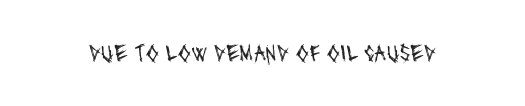
Q: Is the text bold? A: No.
Q: Is the text underlined? A: No.
Q: Is the spacing between letters normal or unusually wide? A: Normal.
